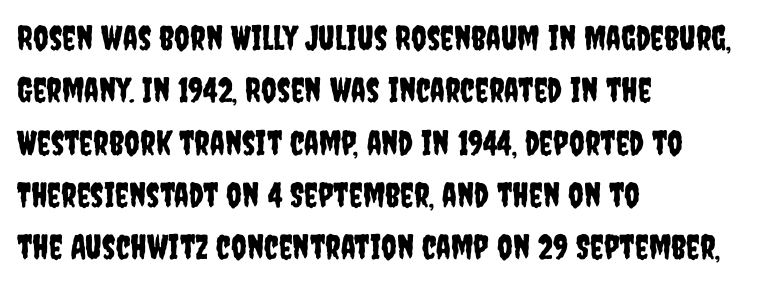
Unlike a traditional serif, this face leaves its strokes unadorned. A student would call this left alignment; a typographer would say flush left, rag right. In terms of letterspacing, this is plain default setting. The passage shown is typed in a proportional face where columns would drift. Regarding leading, the lines here are spaced in the standard way.
